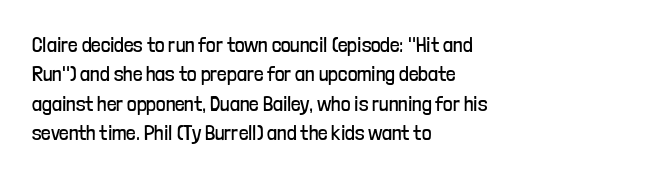
Q: Is the text bold? A: No.
Q: Is the text italic (slanted)? A: No, it is upright.
Q: Is the text underlined? A: No.
Q: How is the paragraph aligned? A: Left-aligned.
Q: Is the spacing between letters normal or unusually wide? A: Normal.
Q: Is the spacing between lines tight, normal or loose? A: Normal.
